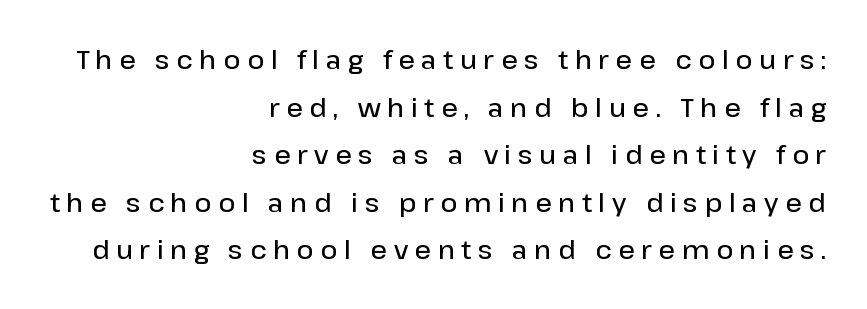
{"italic": "no", "bold": "semi", "underline": "no", "align": "right", "line_spacing_ratio": 1.83, "letter_spacing": "wide", "letter_spacing_em": 0.25, "glyph_px": 26}
